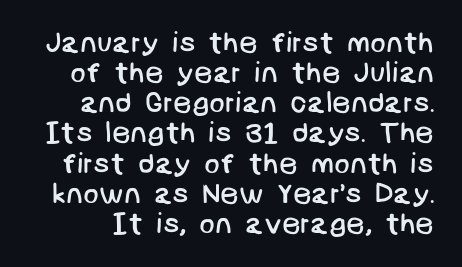
Q: Is the text bold? A: No.
Q: Is the typeface a serif or a sans-serif typeface? A: Sans-serif.
Q: Is the text underlined? A: No.
Q: Is the spacing between letters normal or unusually wide? A: Normal.
Q: Is the spacing between lines tight, normal or loose? A: Tight.
Q: Width (condensed, normal, or wide)? A: Normal.
Q: Stroke contrast? A: Low.
Q: x-height? A: Large.
